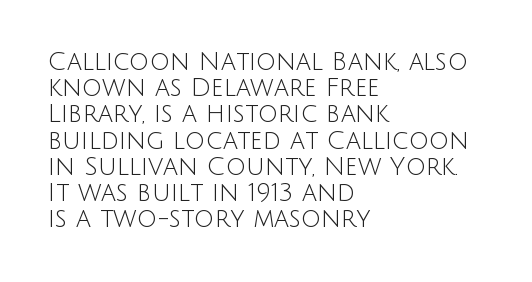
The image shows 25 px text type, upright; set left-aligned, tight line spacing (1.05x), normal letter spacing, not underlined.
